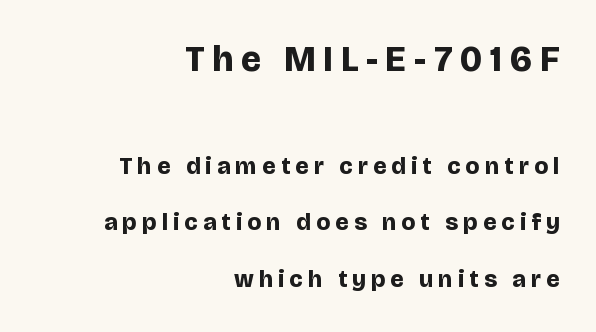
Q: Is the text bold? A: Yes.
Q: Is the text italic (slanted)? A: No, it is upright.
Q: Is the typeface a serif or a sans-serif typeface? A: Sans-serif.
Q: Is the text underlined? A: No.
Q: How is the paragraph aligned? A: Right-aligned.
Q: Is the spacing between letters normal or unusually wide? A: Unusually wide.
Q: Is the spacing between lines tight, normal or loose? A: Loose.
Q: Which block of text is set in a larger size, the first (top) or the second (bottom)? A: The first (top) one.
Q: Width (condensed, normal, or wide)? A: Normal.
Q: Stroke contrast? A: Low.
Q: x-height? A: Large.
Q: Monospaced? A: No.
